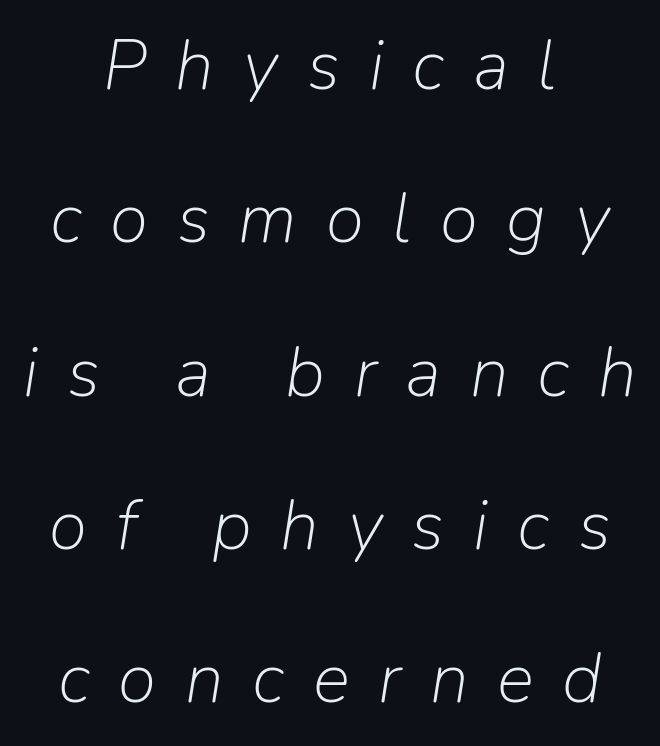
Q: Is the text bold? A: No.
Q: Is the text italic (slanted)? A: Yes, it leans right by about 9 degrees.
Q: Is the text underlined? A: No.
Q: How is the paragraph aligned? A: Centered.
Q: Is the spacing between letters normal or unusually wide? A: Unusually wide.
Q: Is the spacing between lines tight, normal or loose? A: Loose.
Q: Width (condensed, normal, or wide)? A: Normal.
Q: Stroke contrast? A: Low.
Q: x-height? A: Medium.
Q: Monospaced? A: No.
